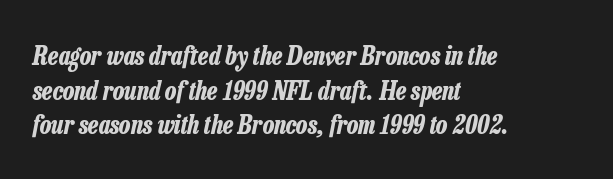
The image shows 25 px bold type, italic (leaning right); set left-aligned, normal line spacing (1.39x), normal letter spacing, not underlined.
